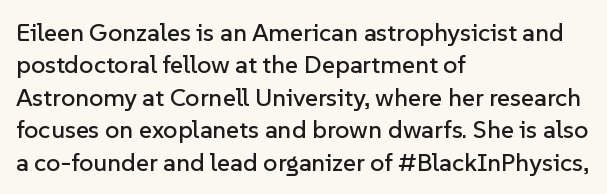
{"italic": "no", "underline": "no", "align": "left", "line_spacing": "normal", "line_spacing_ratio": 1.3, "letter_spacing": "normal", "letter_spacing_em": 0.0, "glyph_px": 25}
